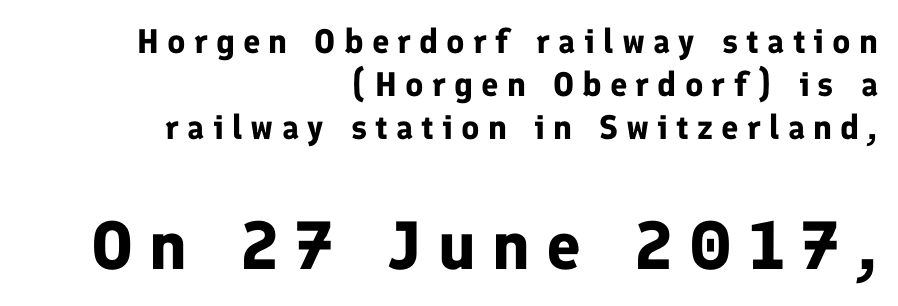
The image shows 68 px bold sans-serif type, upright; set right-aligned, normal line spacing (1.27x), unusually wide letter spacing (+0.24 em), not underlined; the second (bottom) block is 2.0x larger; low stroke contrast and a medium x-height.
